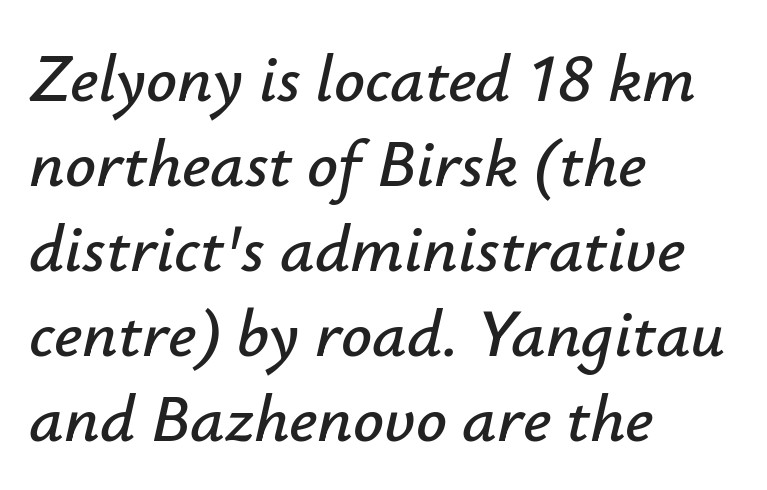
The image shows 68 px text type, italic (leaning right); set left-aligned, normal line spacing (1.25x), normal letter spacing, not underlined; low stroke contrast and a small x-height.
